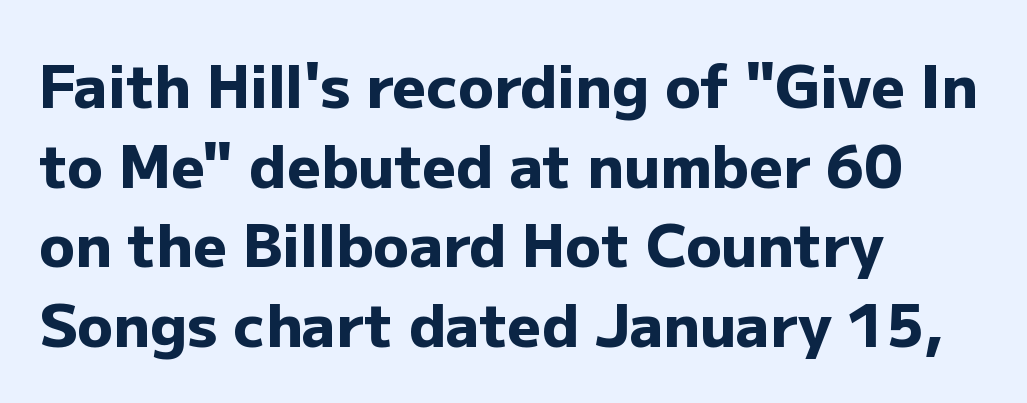
Q: Is the text bold? A: Yes.
Q: Is the text italic (slanted)? A: No, it is upright.
Q: Is the typeface a serif or a sans-serif typeface? A: Sans-serif.
Q: Is the text underlined? A: No.
Q: How is the paragraph aligned? A: Left-aligned.
Q: Is the spacing between letters normal or unusually wide? A: Normal.
Q: Is the spacing between lines tight, normal or loose? A: Normal.
Q: Width (condensed, normal, or wide)? A: Normal.
Q: Stroke contrast? A: Low.
Q: x-height? A: Medium.
Q: Monospaced? A: No.
